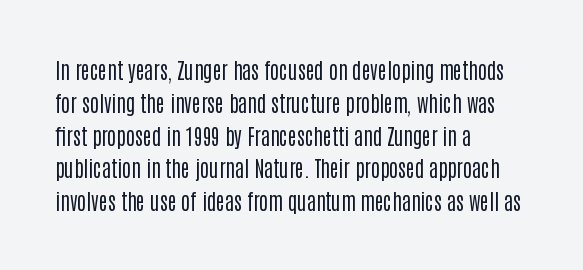
The image shows 21 px text type, upright; set left-aligned, normal line spacing (1.56x), normal letter spacing, not underlined.
